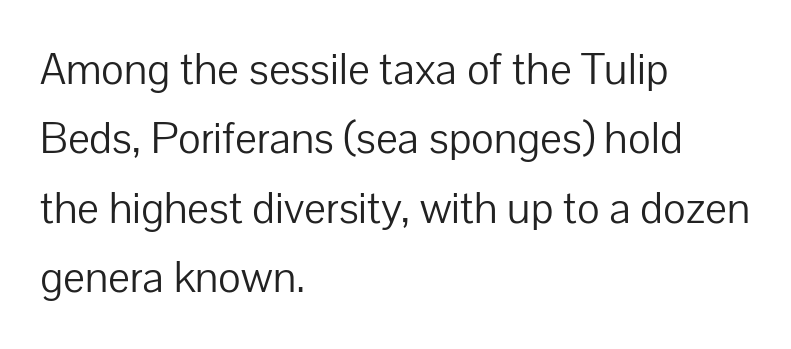
{"serif": "no", "italic": "no", "bold": "no", "weight": "light", "width": "normal", "stroke_contrast": "low", "x_height": "medium", "monospaced": "no", "underline": "no", "align": "left", "line_spacing": "normal", "line_spacing_ratio": 1.51, "letter_spacing": "normal", "letter_spacing_em": 0.0, "glyph_px": 46}
